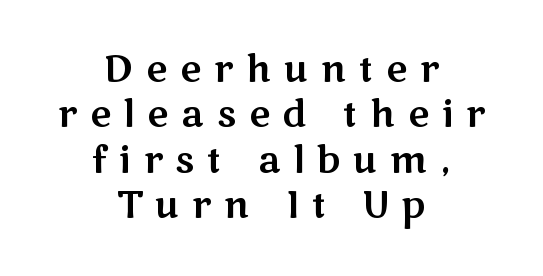
Q: Is the text italic (slanted)? A: No, it is upright.
Q: Is the typeface a serif or a sans-serif typeface? A: Sans-serif.
Q: Is the text underlined? A: No.
Q: How is the paragraph aligned? A: Centered.
Q: Is the spacing between letters normal or unusually wide? A: Unusually wide.
Q: Is the spacing between lines tight, normal or loose? A: Normal.
Q: Width (condensed, normal, or wide)? A: Wide.
Q: Stroke contrast? A: Medium.
Q: x-height? A: Medium.
Q: Monospaced? A: No.
